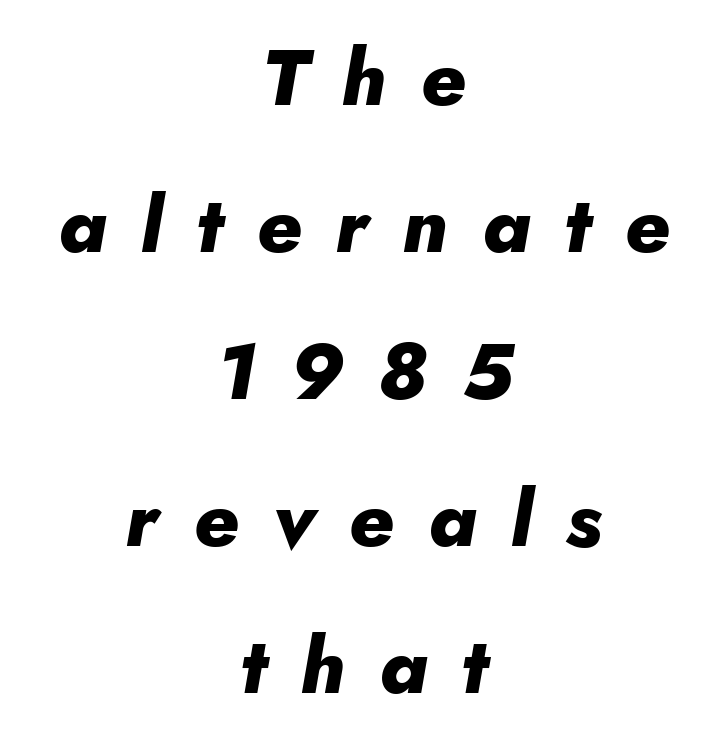
The image shows 79 px heavy type, italic (leaning right); set centered, line spacing 1.86x, unusually wide letter spacing (+0.43 em), not underlined; low stroke contrast and a small x-height.
